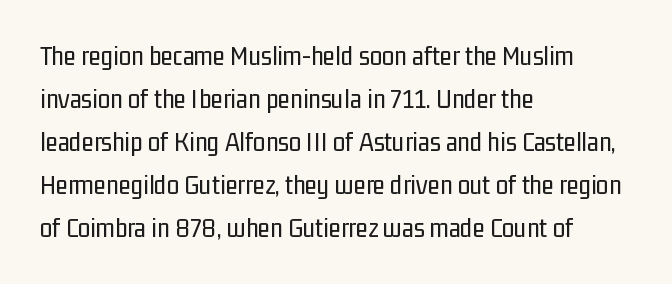
{"serif": "no", "italic": "no", "bold": "no", "weight": "regular", "width": "condensed", "stroke_contrast": "low", "x_height": "medium", "monospaced": "no", "underline": "no", "align": "left", "line_spacing": "normal", "line_spacing_ratio": 1.54, "letter_spacing": "normal", "letter_spacing_em": 0.0, "glyph_px": 28}
